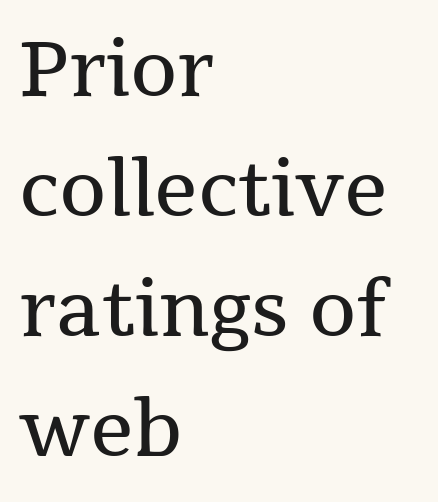
No extra tracking has been applied to these lines. You could not count columns in this text — the font is proportionally spaced. No word sits above an underline. Vertically, the passage feels balanced, rows spaced as you'd expect.
